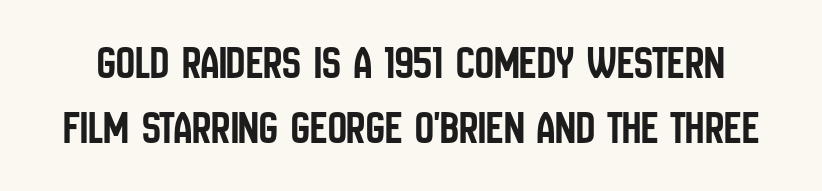
Q: Is the text italic (slanted)? A: No, it is upright.
Q: Is the typeface a serif or a sans-serif typeface? A: Sans-serif.
Q: Is the text underlined? A: No.
Q: Is the spacing between letters normal or unusually wide? A: Normal.
Q: Is the spacing between lines tight, normal or loose? A: Normal.
Q: Width (condensed, normal, or wide)? A: Condensed.
Q: Stroke contrast? A: Low.
Q: x-height? A: Large.
Q: Monospaced? A: No.
